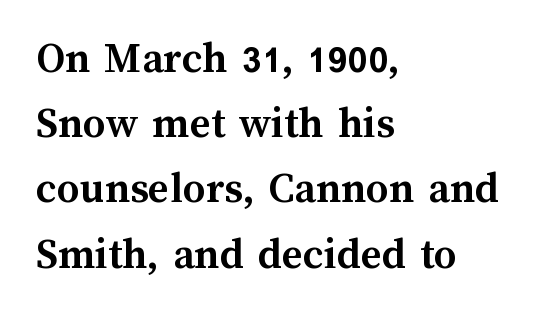
The image shows 45 px semibold type, upright; set left-aligned, normal line spacing (1.45x), normal letter spacing, not underlined; medium stroke contrast and a medium x-height.
